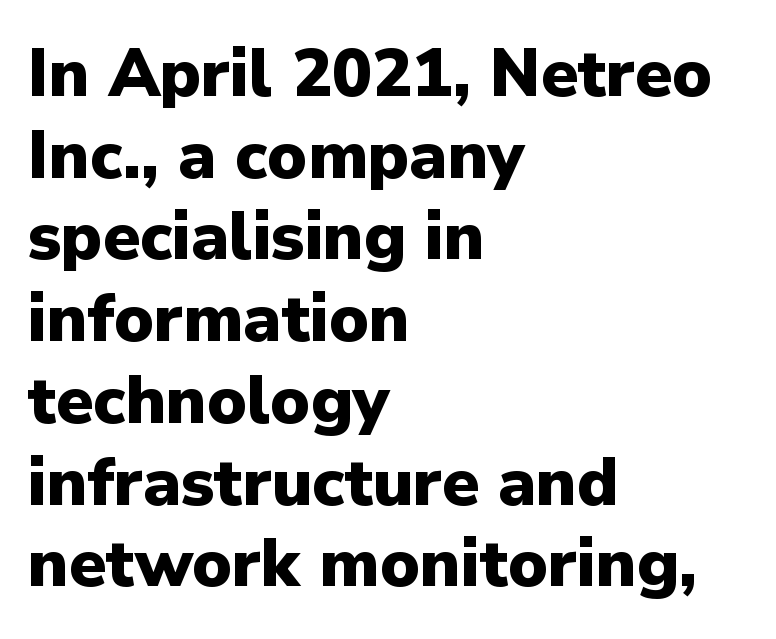
Q: Is the text bold? A: Yes.
Q: Is the text italic (slanted)? A: No, it is upright.
Q: Is the typeface a serif or a sans-serif typeface? A: Sans-serif.
Q: Is the text underlined? A: No.
Q: How is the paragraph aligned? A: Left-aligned.
Q: Is the spacing between letters normal or unusually wide? A: Normal.
Q: Width (condensed, normal, or wide)? A: Normal.
Q: Stroke contrast? A: Low.
Q: x-height? A: Medium.
Q: Monospaced? A: No.
